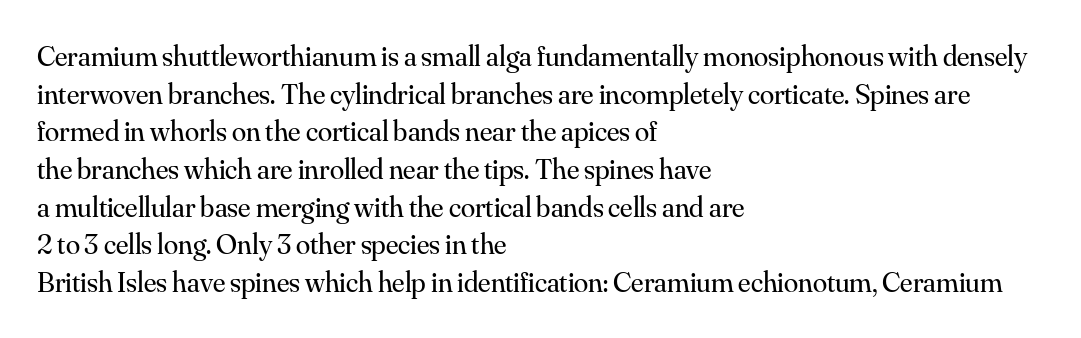
The image shows 29 px regular-weight serif type, upright; set left-aligned, normal line spacing (1.3x), normal letter spacing, not underlined; medium stroke contrast and a small x-height.
